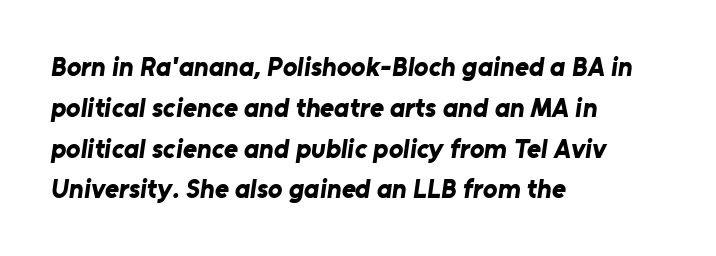
The image shows 27 px bold type; set left-aligned, normal line spacing (1.51x), normal letter spacing, not underlined.
